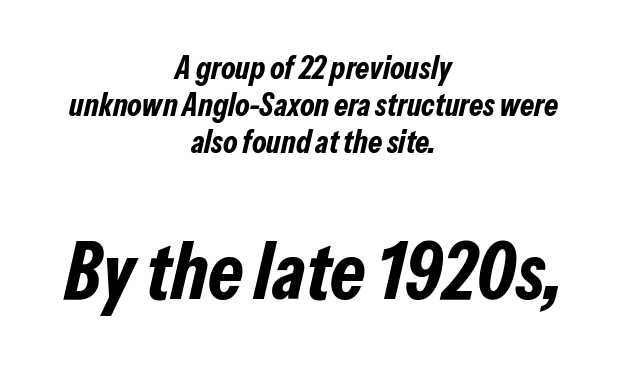
{"italic": "yes", "lean": "right", "slant_degrees": 13, "bold": "yes", "weight": "bold", "width": "condensed", "stroke_contrast": "low", "x_height": "medium", "monospaced": "no", "underline": "no", "align": "center", "line_spacing": "tight", "line_spacing_ratio": 1.15, "letter_spacing": "normal", "letter_spacing_em": 0.0, "larger_block": "second", "size_ratio": 2.5, "glyph_px": 80}
